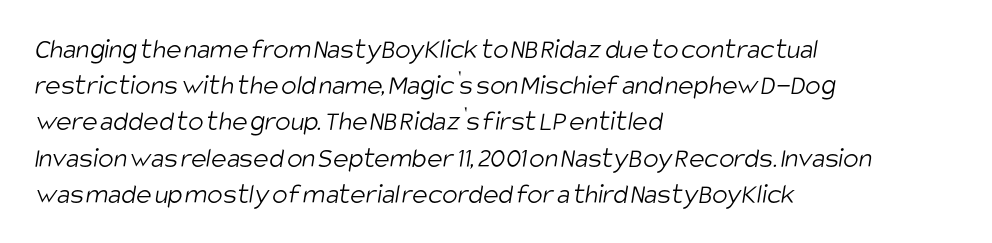
Nobody drew a line under any word here. Classification — sans serif. One glance says typical: line gaps are just what's usual. Short note: letters normally spaced. Each letter keeps its own natural width here, so spacing adapts to shape.
